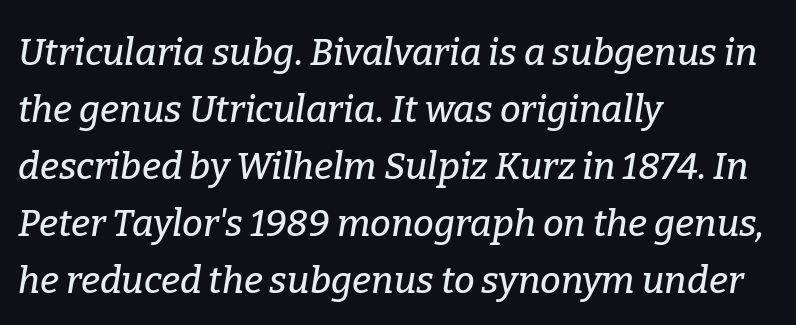
Q: Is the text italic (slanted)? A: Yes, it leans right by about 9 degrees.
Q: Is the typeface a serif or a sans-serif typeface? A: Serif.
Q: Is the text underlined? A: No.
Q: How is the paragraph aligned? A: Left-aligned.
Q: Is the spacing between letters normal or unusually wide? A: Normal.
Q: Is the spacing between lines tight, normal or loose? A: Normal.
Q: Width (condensed, normal, or wide)? A: Normal.
Q: Stroke contrast? A: Low.
Q: x-height? A: Medium.
Q: Monospaced? A: No.
